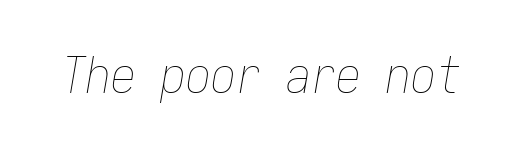
Does the lettering tilt? It does — this is italic. This sample uses plain, unmodified letter spacing. The passage shown is not underscored anywhere. Stems here are at most as thick as an everyday book face.
